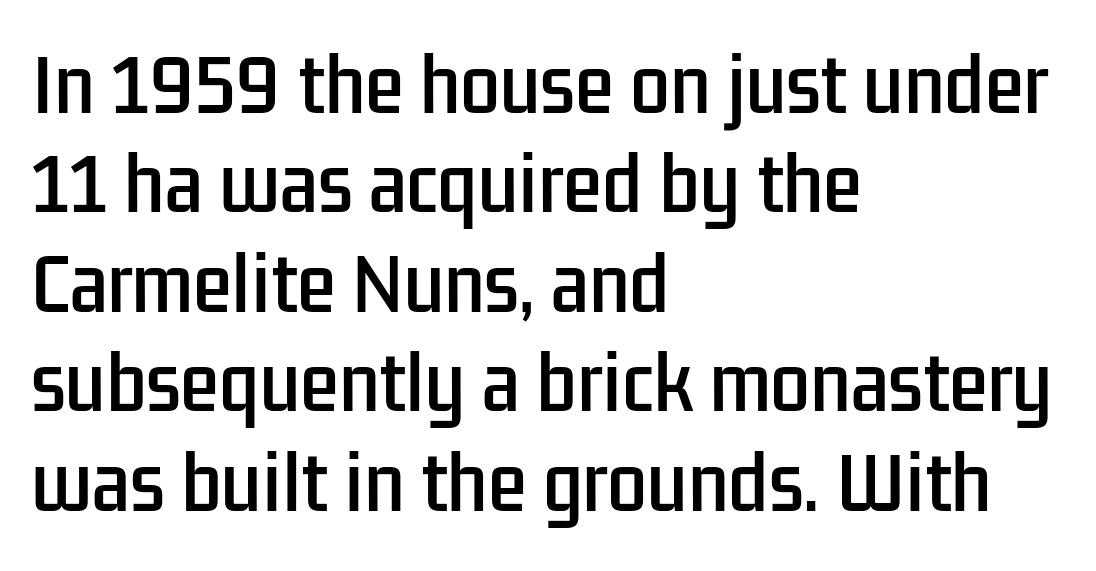
The image shows 71 px condensed sans-serif type, upright; set left-aligned, normal line spacing (1.4x), normal letter spacing, not underlined; low stroke contrast and a medium x-height.
